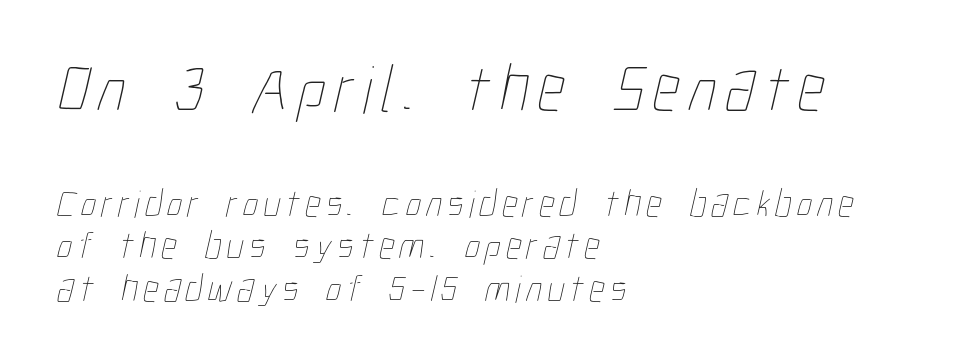
{"bold": "no", "weight": "thin", "width": "condensed", "stroke_contrast": "low", "x_height": "medium", "monospaced": "no", "underline": "no", "align": "left", "line_spacing": "tight", "line_spacing_ratio": 1.09, "larger_block": "first", "size_ratio": 1.74, "glyph_px": 68}
